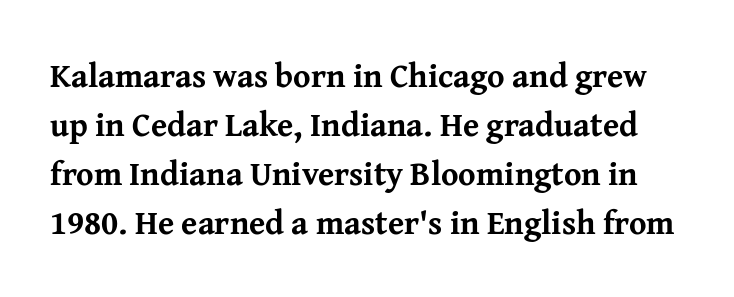
{"serif": "yes", "italic": "no", "bold": "yes", "weight": "bold", "width": "normal", "stroke_contrast": "medium", "x_height": "medium", "monospaced": "no", "underline": "no", "line_spacing": "normal", "line_spacing_ratio": 1.48, "letter_spacing": "normal", "letter_spacing_em": 0.0, "glyph_px": 33}
